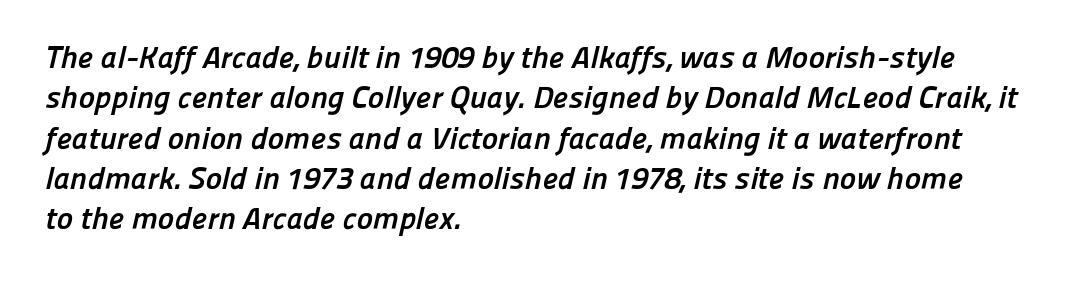
{"serif": "no", "bold": "yes", "weight": "semibold", "width": "normal", "stroke_contrast": "low", "x_height": "medium", "monospaced": "no", "underline": "no", "align": "left", "line_spacing": "normal", "line_spacing_ratio": 1.3, "letter_spacing": "normal", "letter_spacing_em": 0.0, "glyph_px": 31}
